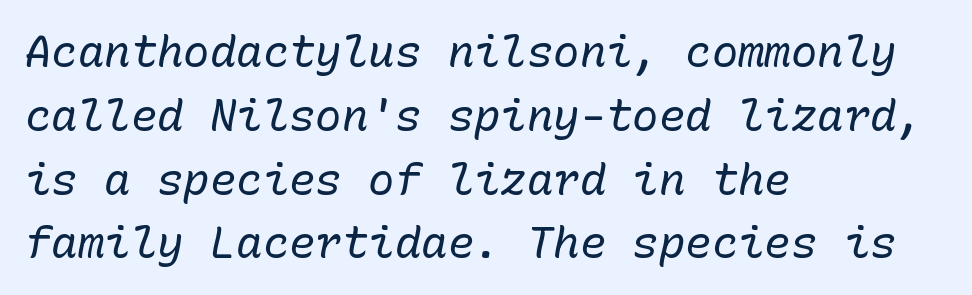
{"italic": "yes", "lean": "right", "slant_degrees": 10, "bold": "no", "weight": "regular", "width": "normal", "stroke_contrast": "low", "x_height": "medium", "monospaced": "yes", "underline": "no", "align": "left", "line_spacing": "normal", "line_spacing_ratio": 1.45, "letter_spacing": "normal", "letter_spacing_em": 0.0, "glyph_px": 44}
